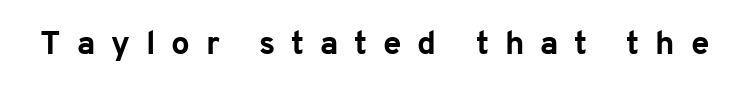
The image shows 33 px bold sans-serif type, upright; set unusually wide letter spacing (+0.48 em), not underlined; low stroke contrast and a medium x-height.
